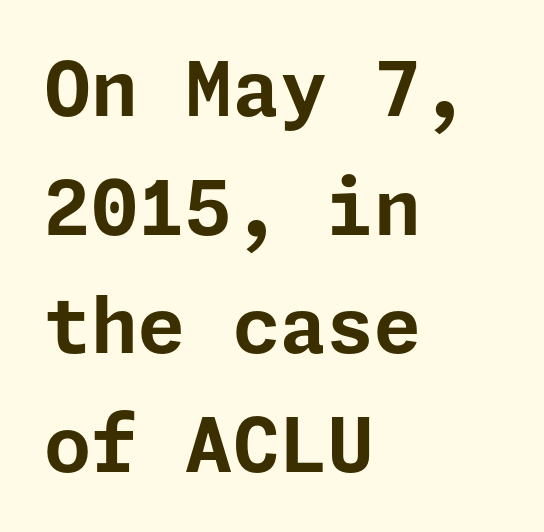
Bare-footed words on every line. Typeset ragged right — the left edge is the straight one. The font's upright variant was chosen for this text. Does extra space separate the letters? No, they use regular spacing. Heavy, bold letterforms. The space between consecutive lines is moderate.
